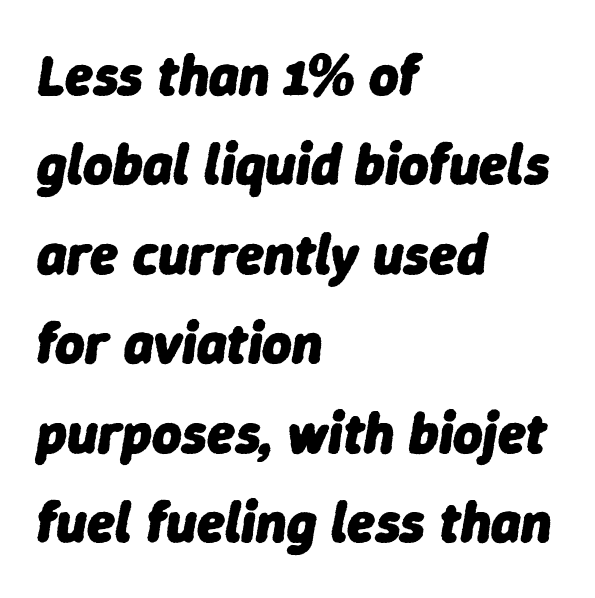
{"italic": "yes", "lean": "right", "slant_degrees": 9, "bold": "yes", "weight": "heavy", "width": "normal", "stroke_contrast": "low", "x_height": "medium", "monospaced": "no", "underline": "no", "align": "left", "line_spacing": "normal", "line_spacing_ratio": 1.57, "letter_spacing": "normal", "letter_spacing_em": 0.0, "glyph_px": 57}
